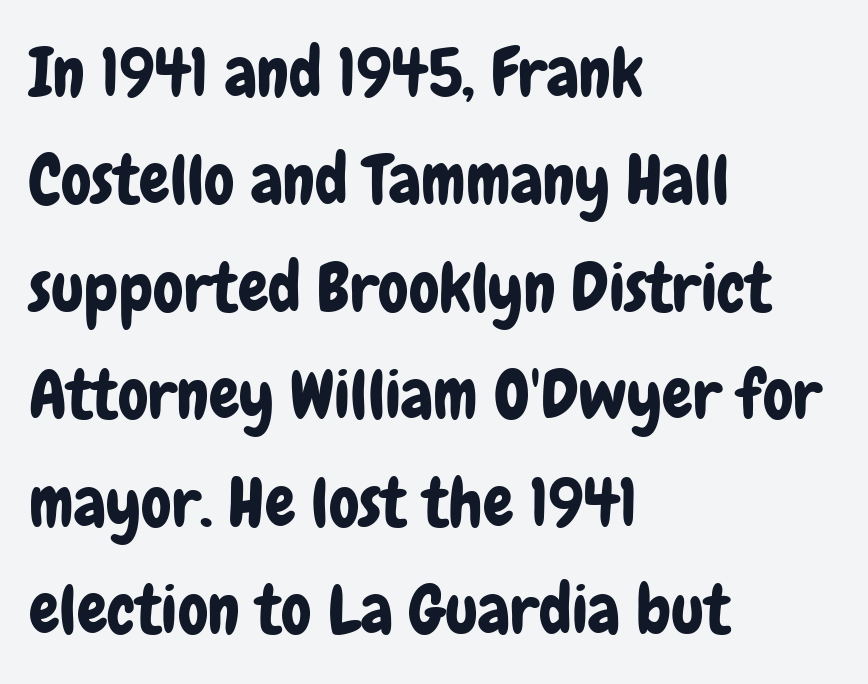
Leftover space on each line is placed entirely after the last word. The vertical gap from one line to the next is medium. Nothing unusual about the tracking: characters are spaced as the font intends. Does the type have serifs? No, each stem ends abruptly.
